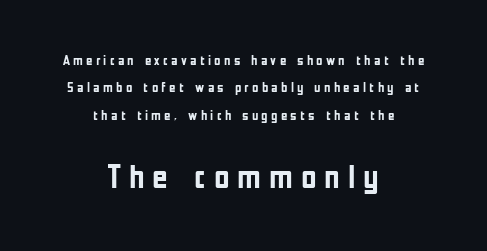
{"serif": "no", "italic": "no", "bold": "yes", "weight": "semibold", "width": "condensed", "stroke_contrast": "low", "x_height": "medium", "monospaced": "no", "underline": "no", "align": "center", "line_spacing": "loose", "line_spacing_ratio": 1.95, "letter_spacing": "wide", "letter_spacing_em": 0.23, "larger_block": "second", "size_ratio": 2.43, "glyph_px": 34}
